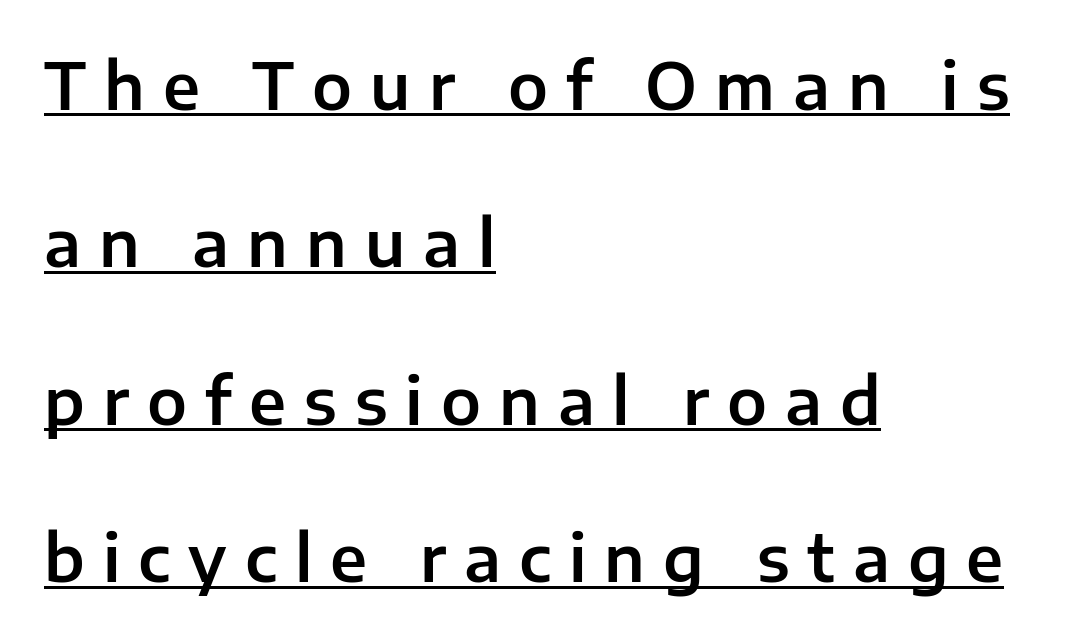
Q: Is the text italic (slanted)? A: No, it is upright.
Q: Is the typeface a serif or a sans-serif typeface? A: Sans-serif.
Q: Is the text underlined? A: Yes.
Q: How is the paragraph aligned? A: Left-aligned.
Q: Is the spacing between letters normal or unusually wide? A: Unusually wide.
Q: Is the spacing between lines tight, normal or loose? A: Loose.
Q: Width (condensed, normal, or wide)? A: Normal.
Q: Stroke contrast? A: Low.
Q: x-height? A: Medium.
Q: Monospaced? A: No.
